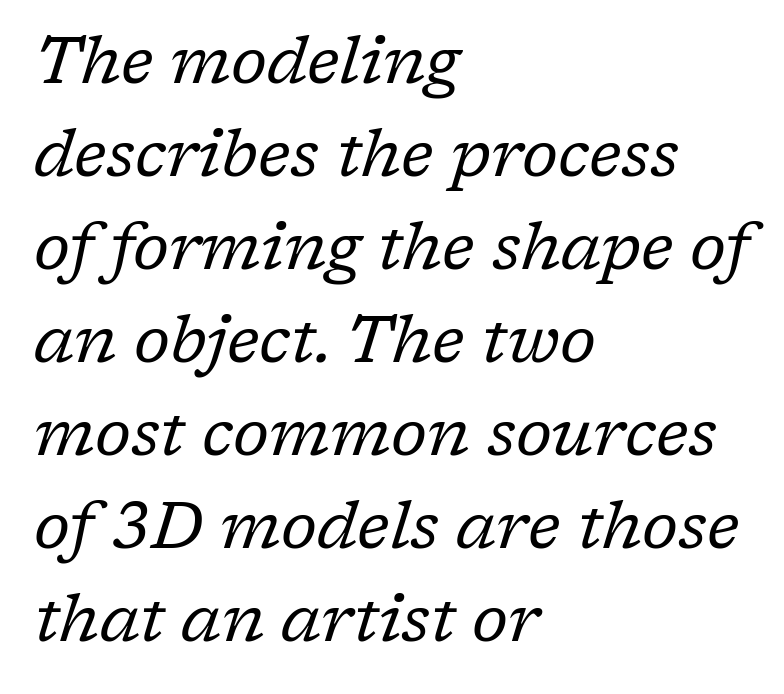
Q: Is the text bold? A: No.
Q: Is the text italic (slanted)? A: Yes, it leans right by about 17 degrees.
Q: Is the typeface a serif or a sans-serif typeface? A: Serif.
Q: Is the text underlined? A: No.
Q: How is the paragraph aligned? A: Left-aligned.
Q: Is the spacing between letters normal or unusually wide? A: Normal.
Q: Is the spacing between lines tight, normal or loose? A: Normal.
Q: Width (condensed, normal, or wide)? A: Normal.
Q: Stroke contrast? A: Low.
Q: x-height? A: Medium.
Q: Monospaced? A: No.
